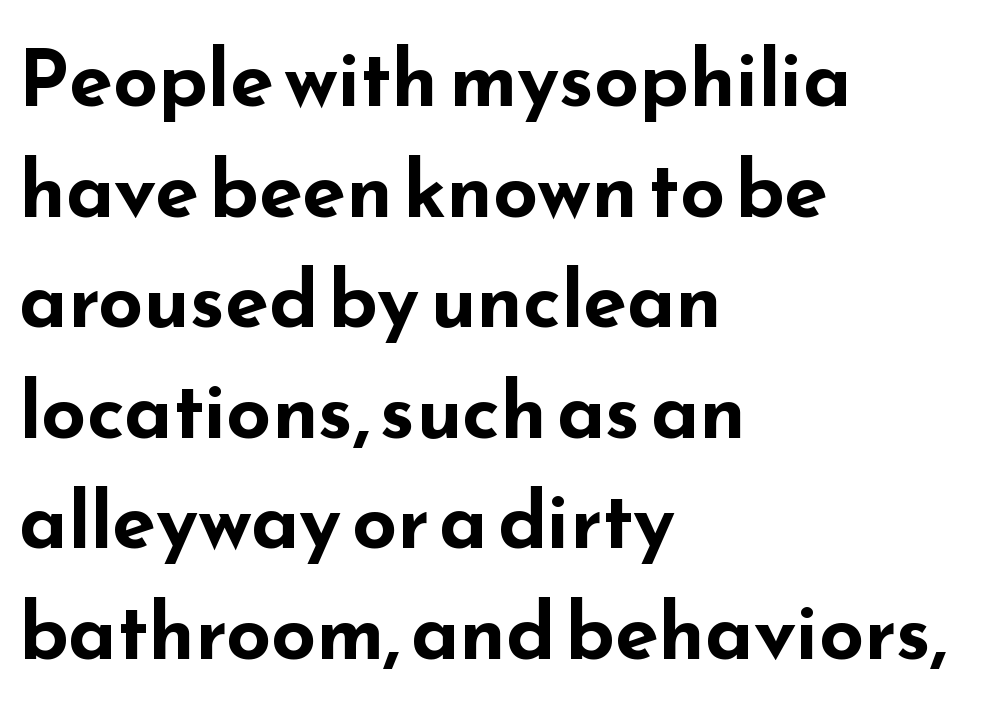
Each word holds together tightly as a unit, with standard inter-letter gaps. Successive baselines arrive at the customary interval. Upright lettering throughout. Each line starts at the same left margin while the right side varies. These lines are rendered in a variable-pitch font. Serifs: no, the terminals of the letterforms are clean.
